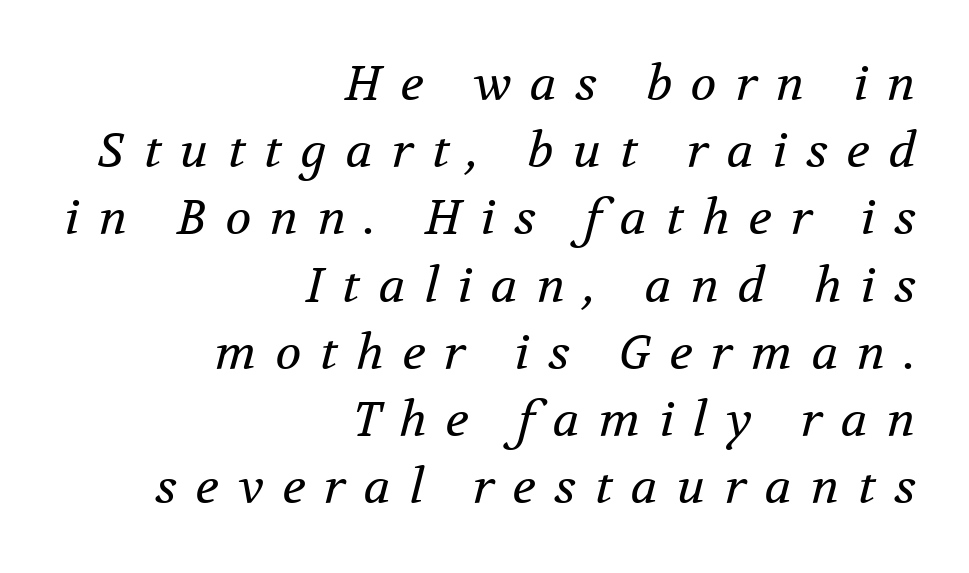
The image shows 48 px regular-weight serif type, italic (leaning right); set right-aligned, normal line spacing (1.4x), unusually wide letter spacing (+0.39 em), not underlined; medium stroke contrast and a medium x-height.
